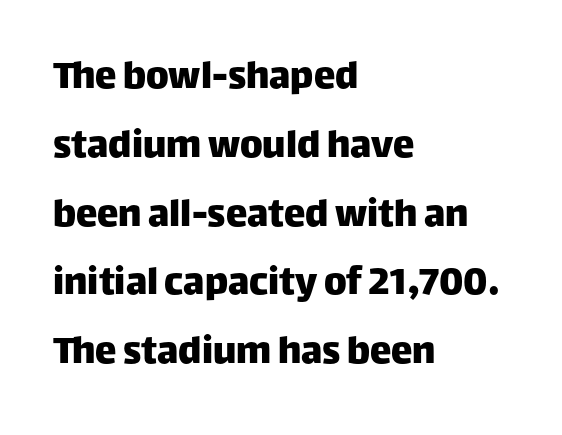
{"serif": "no", "italic": "no", "width": "normal", "stroke_contrast": "low", "x_height": "large", "monospaced": "no", "underline": "no", "align": "left", "line_spacing": "normal", "line_spacing_ratio": 1.6, "letter_spacing": "normal", "letter_spacing_em": 0.0, "glyph_px": 43}
